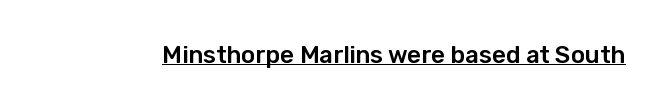
The image shows 24 px text type, upright; set normal letter spacing, underlined.
